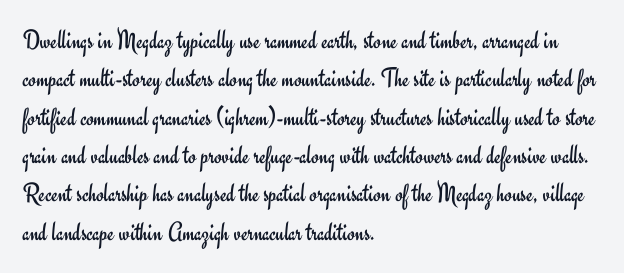
Every row of glyphs begins at an identical x-position on the left. Does the leading feel generous? No, just average. The tracking reads as untouched default to a designer's eye.
